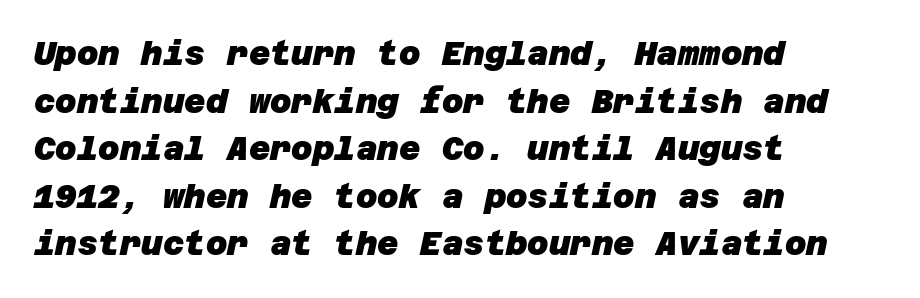
A typesetter would call this zero additional tracking. Does the type have serifs? No, each stem ends abruptly. Bare-footed words on every line. The lines in this sample share a left origin and differ only in where they stop. You'd pick this weight for a headline — it's a proper bold. These lines sit exactly where default settings would place them.
